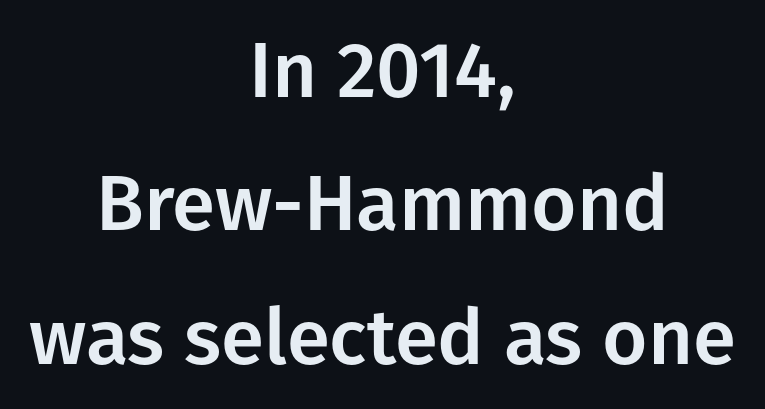
The image shows 78 px sans-serif type, upright; set centered, line spacing 1.71x, normal letter spacing, not underlined; low stroke contrast and a medium x-height.
